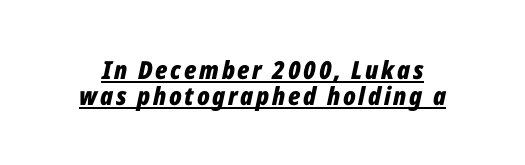
The image shows 25 px bold type, italic (leaning right); set tight line spacing (1.04x), underlined.
